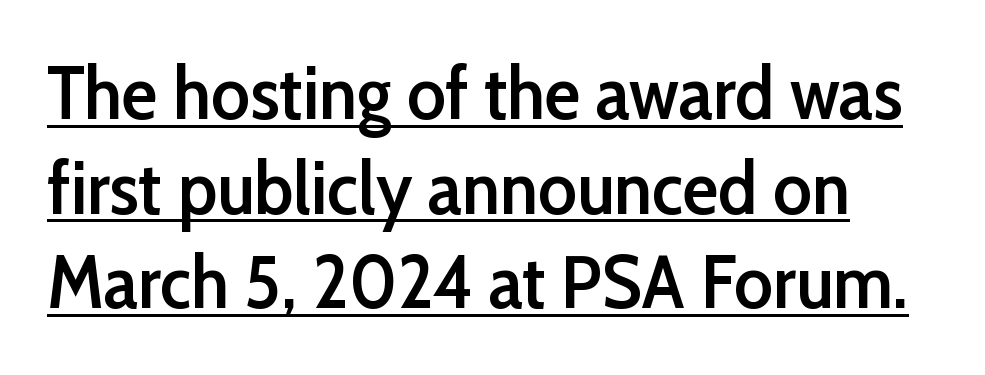
The image shows 74 px semibold sans-serif type, upright; set normal line spacing (1.28x), normal letter spacing, underlined; low stroke contrast and a medium x-height.
